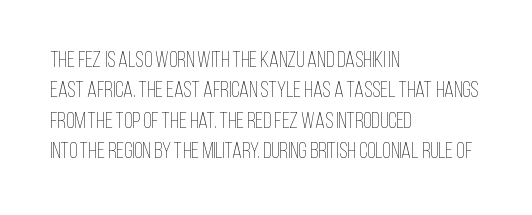
{"italic": "no", "bold": "no", "underline": "no", "align": "left", "line_spacing": "normal", "line_spacing_ratio": 1.38, "letter_spacing": "normal", "letter_spacing_em": 0.0, "glyph_px": 22}
